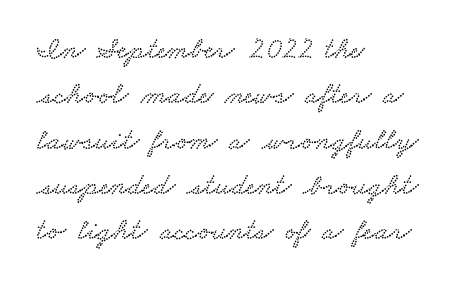
{"serif": "yes", "width": "wide", "stroke_contrast": "low", "x_height": "small", "monospaced": "no", "underline": "no", "align": "left", "line_spacing": "normal", "line_spacing_ratio": 1.51, "letter_spacing": "normal", "letter_spacing_em": 0.0, "glyph_px": 30}
